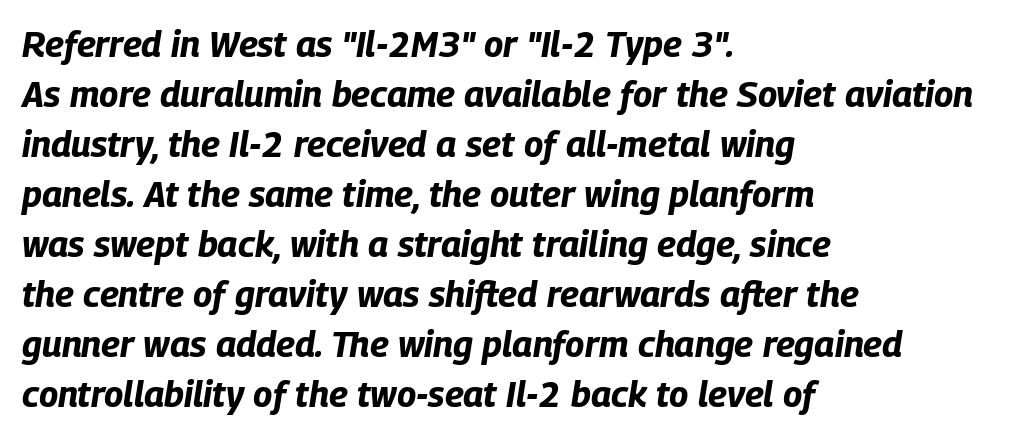
Q: Is the text bold? A: Yes.
Q: Is the text italic (slanted)? A: Yes, it leans right by about 9 degrees.
Q: Is the text underlined? A: No.
Q: How is the paragraph aligned? A: Left-aligned.
Q: Is the spacing between letters normal or unusually wide? A: Normal.
Q: Is the spacing between lines tight, normal or loose? A: Normal.
Q: Width (condensed, normal, or wide)? A: Condensed.
Q: Stroke contrast? A: Low.
Q: x-height? A: Large.
Q: Monospaced? A: No.
